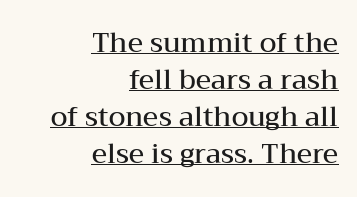
The rendering uses a moderate line-height, typical for paragraphs. A semibold gives these letters moderate extra thickness, short of bold. Leftover space on each line is placed entirely before the opening word. Tracking here is standard; glyphs follow each other at the usual distance. It's the straight-up-and-down kind of type. The specimen includes a rule beneath the text block's lines.
